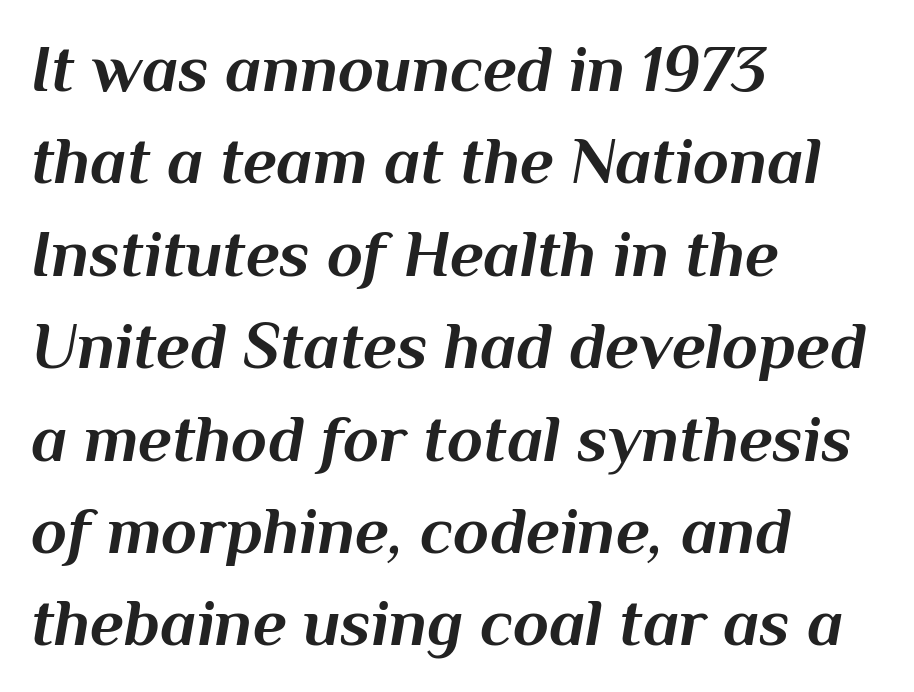
{"italic": "yes", "lean": "right", "slant_degrees": 10, "bold": "yes", "weight": "bold", "width": "normal", "stroke_contrast": "medium", "x_height": "medium", "monospaced": "no", "underline": "no", "align": "left", "line_spacing": "normal", "line_spacing_ratio": 1.4, "letter_spacing": "normal", "letter_spacing_em": 0.0, "glyph_px": 66}
